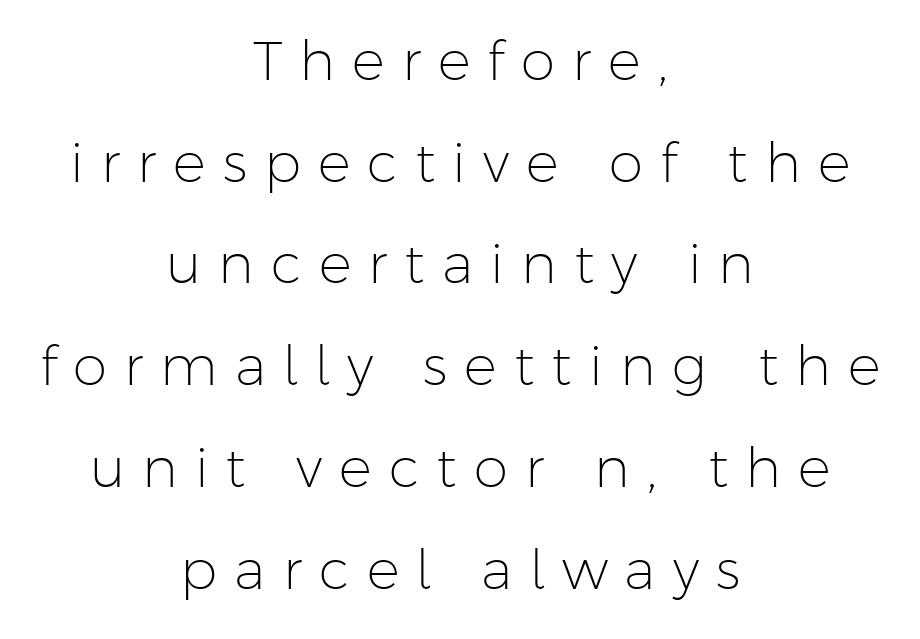
Here the designer chose a conventional face with non-uniform glyph widths. In CSS terms this would be text-align: center. Note: no serifs on the glyphs. The characters are drawn with everyday or finer stroke widths.
